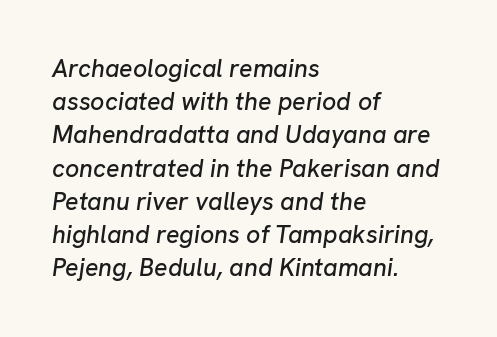
The image shows 25 px text type, italic (leaning right); set left-aligned, normal line spacing (1.33x), normal letter spacing, not underlined.
